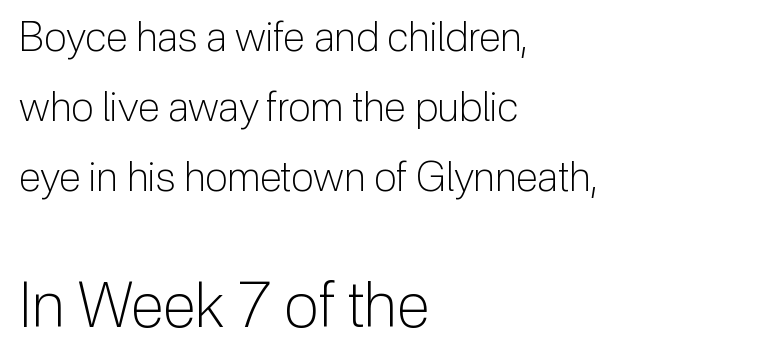
Q: Is the text bold? A: No.
Q: Is the text italic (slanted)? A: No, it is upright.
Q: Is the typeface a serif or a sans-serif typeface? A: Sans-serif.
Q: Is the text underlined? A: No.
Q: How is the paragraph aligned? A: Left-aligned.
Q: Is the spacing between letters normal or unusually wide? A: Normal.
Q: Which block of text is set in a larger size, the first (top) or the second (bottom)? A: The second (bottom) one.
Q: Width (condensed, normal, or wide)? A: Normal.
Q: Stroke contrast? A: Low.
Q: x-height? A: Medium.
Q: Monospaced? A: No.
